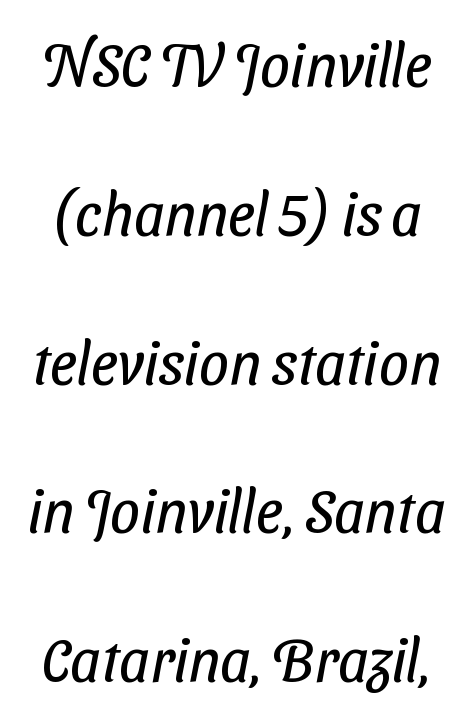
{"serif": "no", "bold": "no", "weight": "regular", "width": "condensed", "stroke_contrast": "low", "x_height": "medium", "monospaced": "no", "underline": "no", "line_spacing": "loose", "line_spacing_ratio": 2.48, "letter_spacing": "normal", "letter_spacing_em": 0.0, "glyph_px": 60}
